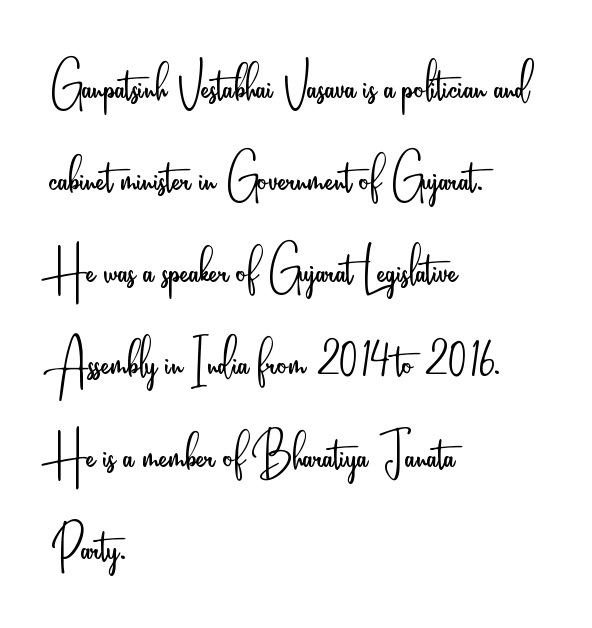
Each row of text sits above clean, open space. Looks like regular typesetting: each glyph gets only the width it needs. Between one letter and the next there's only the usual sliver of space. This is not heavy type; no bold has been used. I'd call this a sans setting — the letters go barefoot.
